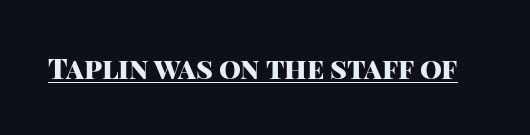
Q: Is the text bold? A: Yes.
Q: Is the text italic (slanted)? A: No, it is upright.
Q: Is the typeface a serif or a sans-serif typeface? A: Sans-serif.
Q: Is the text underlined? A: Yes.
Q: Is the spacing between letters normal or unusually wide? A: Normal.
Q: Width (condensed, normal, or wide)? A: Normal.
Q: Stroke contrast? A: High.
Q: x-height? A: Large.
Q: Monospaced? A: No.
